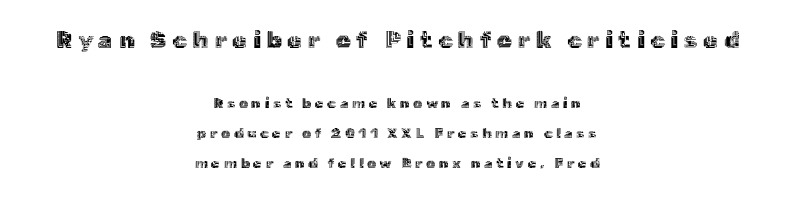
Q: Is the text italic (slanted)? A: No, it is upright.
Q: Is the text underlined? A: No.
Q: How is the paragraph aligned? A: Centered.
Q: Is the spacing between letters normal or unusually wide? A: Unusually wide.
Q: Is the spacing between lines tight, normal or loose? A: Loose.
Q: Which block of text is set in a larger size, the first (top) or the second (bottom)? A: The first (top) one.
